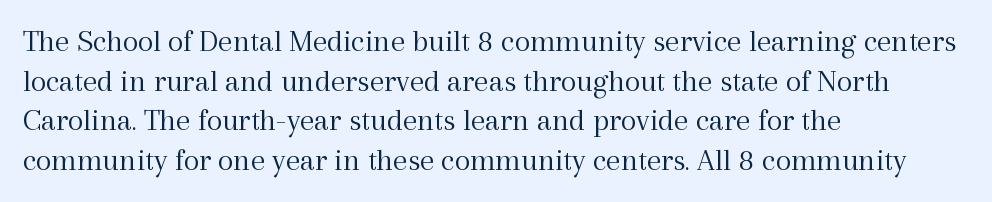
You could not count columns in this text — the font is proportionally spaced. No extra ink here — the face is not bold. Posture: straight, roman, zero tilt. The text was rendered using a seriffed face with decorative stroke endings. Is the letter spacing exaggerated? No — it looks like the ordinary default. The paragraph has a hard left edge and a soft right edge.
